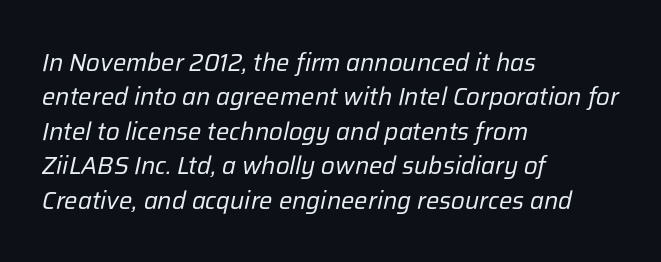
The image shows 25 px text type, italic (leaning right); set left-aligned, normal line spacing (1.38x), normal letter spacing, not underlined.
